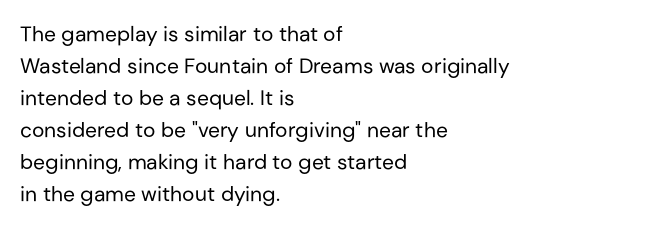
Q: Is the text bold? A: No.
Q: Is the text italic (slanted)? A: No, it is upright.
Q: Is the text underlined? A: No.
Q: How is the paragraph aligned? A: Left-aligned.
Q: Is the spacing between letters normal or unusually wide? A: Normal.
Q: Is the spacing between lines tight, normal or loose? A: Normal.
